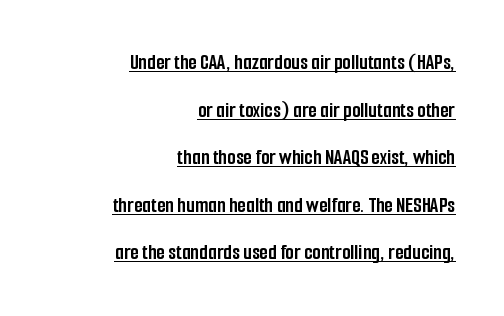
These characters rest on top of a visible drawn line. Characters follow at the spacing the type designer built in. Do the letters lean? They stand straight. Each new line begins a long way beneath the previous one. Teacher's note: observe the even right margin — that is flush-right alignment. Emphasis by weight is at full strength: bold.
